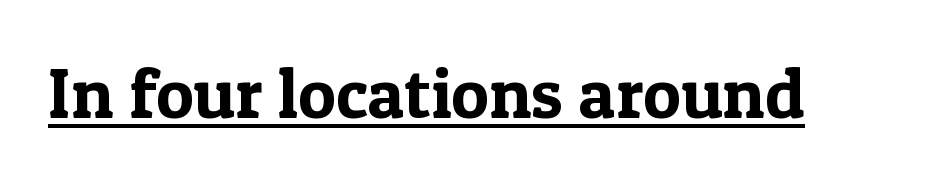
Q: Is the text italic (slanted)? A: No, it is upright.
Q: Is the typeface a serif or a sans-serif typeface? A: Serif.
Q: Is the text underlined? A: Yes.
Q: Is the spacing between letters normal or unusually wide? A: Normal.
Q: Width (condensed, normal, or wide)? A: Normal.
Q: x-height? A: Medium.
Q: Monospaced? A: No.
